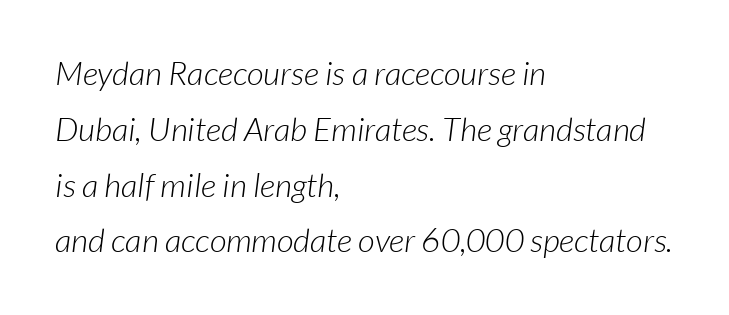
The image shows 33 px light sans-serif type; set left-aligned, normal line spacing (1.69x), normal letter spacing, not underlined; low stroke contrast and a medium x-height.
